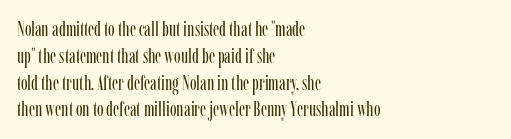
Q: Is the text bold? A: No.
Q: Is the text italic (slanted)? A: No, it is upright.
Q: Is the text underlined? A: No.
Q: How is the paragraph aligned? A: Left-aligned.
Q: Is the spacing between letters normal or unusually wide? A: Normal.
Q: Is the spacing between lines tight, normal or loose? A: Normal.
